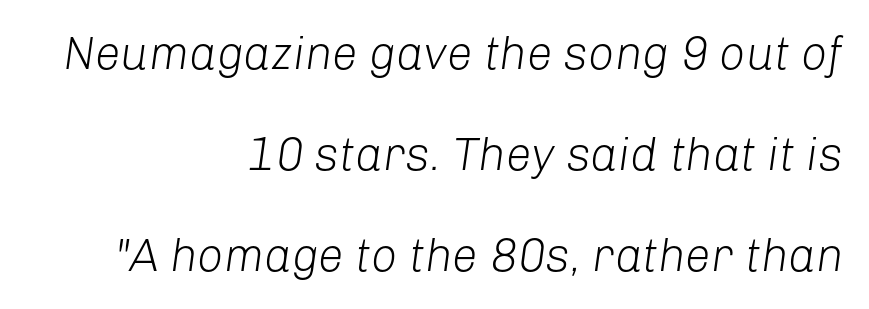
Q: Is the text bold? A: No.
Q: Is the text italic (slanted)? A: Yes, it leans right by about 8 degrees.
Q: Is the text underlined? A: No.
Q: How is the paragraph aligned? A: Right-aligned.
Q: Is the spacing between letters normal or unusually wide? A: Normal.
Q: Is the spacing between lines tight, normal or loose? A: Loose.
Q: Width (condensed, normal, or wide)? A: Normal.
Q: Stroke contrast? A: Low.
Q: x-height? A: Medium.
Q: Monospaced? A: No.
